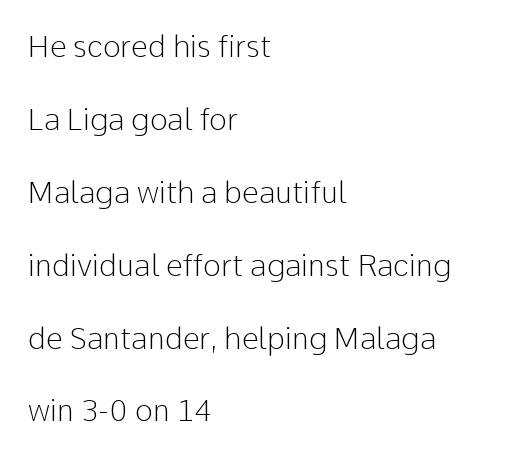
The image shows 30 px light sans-serif type, upright; set left-aligned, loose line spacing (2.43x), normal letter spacing, not underlined; low stroke contrast and a medium x-height.
